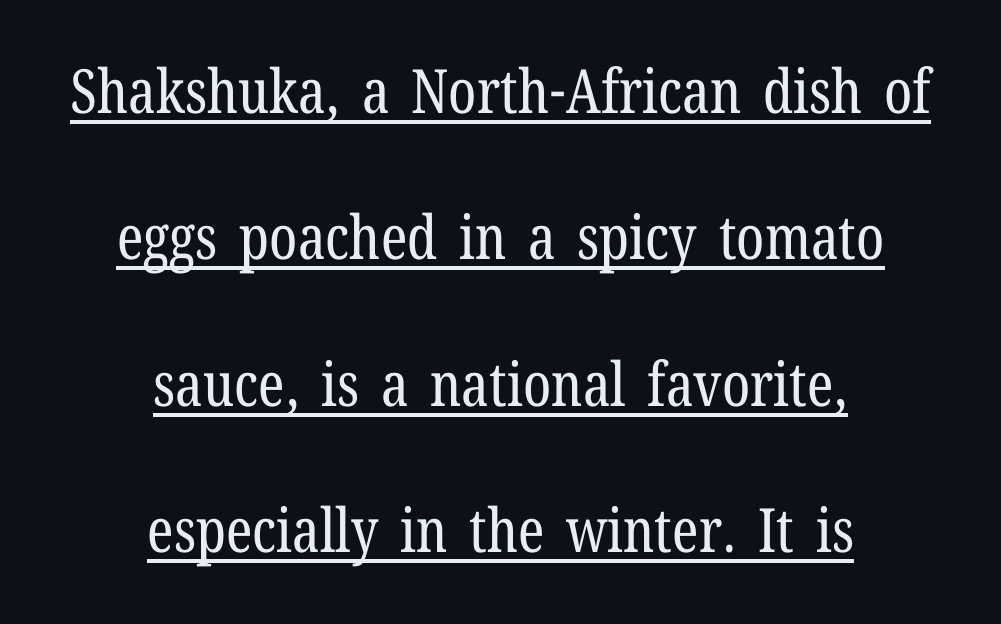
{"serif": "yes", "italic": "no", "bold": "no", "weight": "regular", "width": "condensed", "stroke_contrast": "low", "x_height": "medium", "monospaced": "no", "underline": "yes", "align": "center", "line_spacing": "loose", "line_spacing_ratio": 2.4, "letter_spacing": "normal", "letter_spacing_em": 0.0, "glyph_px": 61}
